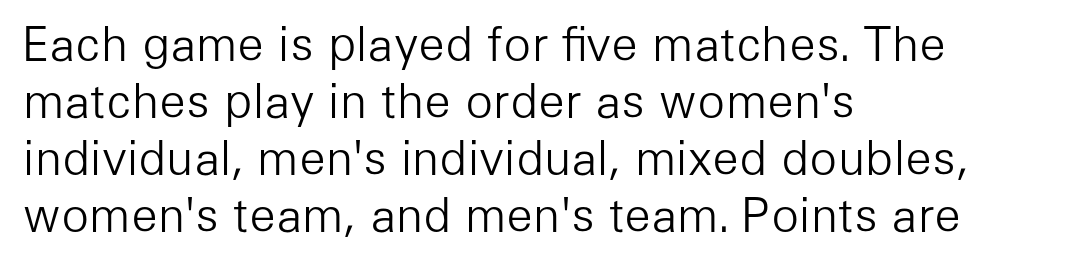
The image shows 46 px light sans-serif type, upright; set left-aligned, line spacing 1.24x, normal letter spacing, not underlined; low stroke contrast and a medium x-height.
